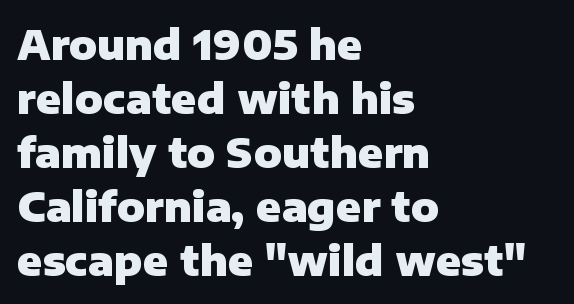
The image shows 41 px heavy sans-serif type, upright; set left-aligned, normal line spacing (1.32x), normal letter spacing, not underlined; low stroke contrast and a medium x-height.
